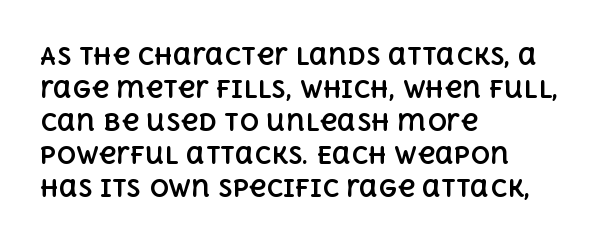
The image shows 24 px bold type, upright; set left-aligned, normal line spacing (1.37x), normal letter spacing, not underlined.
